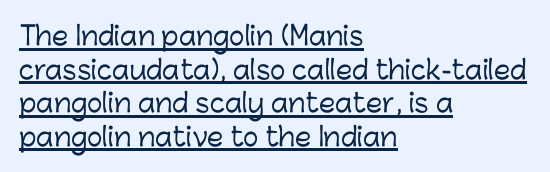
Q: Is the text italic (slanted)? A: No, it is upright.
Q: Is the text underlined? A: Yes.
Q: How is the paragraph aligned? A: Left-aligned.
Q: Is the spacing between letters normal or unusually wide? A: Normal.
Q: Is the spacing between lines tight, normal or loose? A: Normal.
